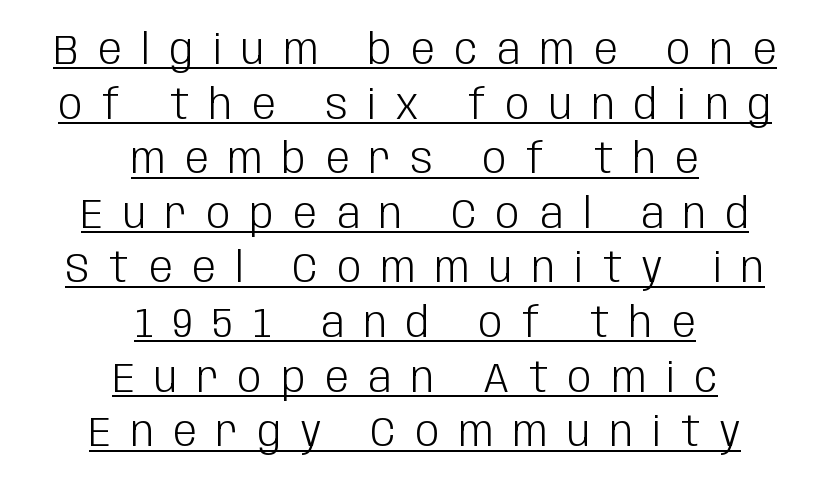
{"serif": "no", "italic": "no", "bold": "no", "weight": "light", "width": "condensed", "stroke_contrast": "low", "x_height": "large", "monospaced": "no", "underline": "yes", "align": "center", "line_spacing": "normal", "line_spacing_ratio": 1.3, "letter_spacing": "wide", "letter_spacing_em": 0.47, "glyph_px": 42}
